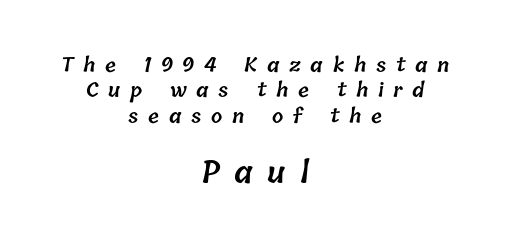
Q: Is the text bold? A: Semi-bold.
Q: Is the text underlined? A: No.
Q: How is the paragraph aligned? A: Centered.
Q: Is the spacing between letters normal or unusually wide? A: Unusually wide.
Q: Is the spacing between lines tight, normal or loose? A: Normal.
Q: Which block of text is set in a larger size, the first (top) or the second (bottom)? A: The second (bottom) one.
Q: Width (condensed, normal, or wide)? A: Normal.
Q: Stroke contrast? A: Low.
Q: x-height? A: Medium.
Q: Monospaced? A: No.
